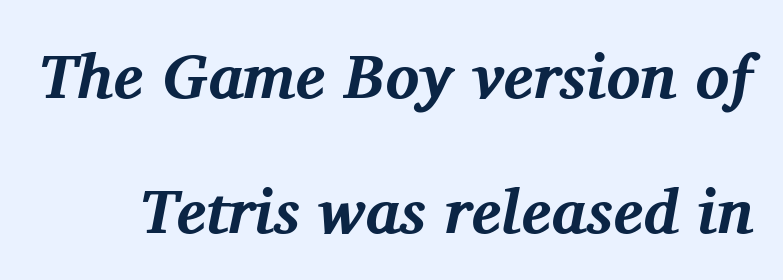
{"serif": "yes", "italic": "yes", "lean": "right", "slant_degrees": 11, "bold": "yes", "weight": "bold", "width": "normal", "stroke_contrast": "medium", "x_height": "medium", "monospaced": "no", "underline": "no", "line_spacing": "loose", "line_spacing_ratio": 2.15, "letter_spacing": "normal", "letter_spacing_em": 0.0, "glyph_px": 63}
